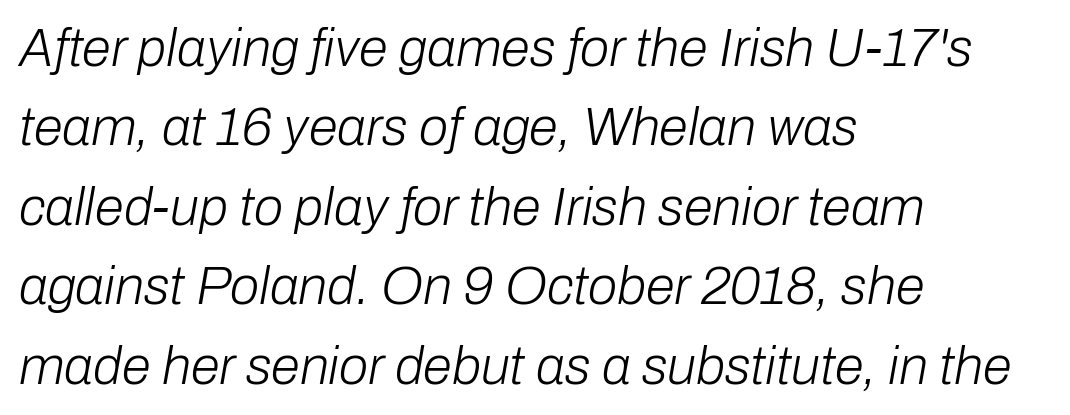
Observe the lean: these are italic letterforms. The rendering anchors every line to the left-hand side. Stems here are at most as thick as an everyday book face. These lines sit exactly where default settings would place them.
